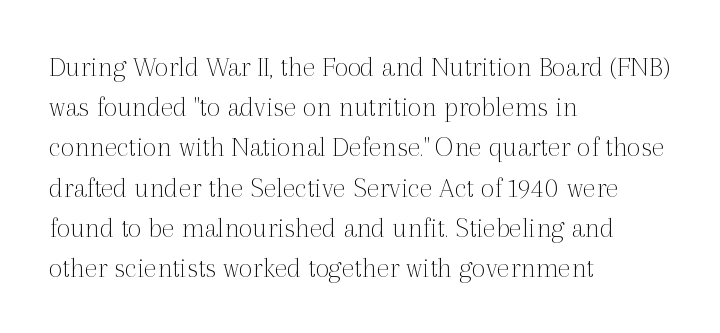
{"serif": "yes", "italic": "no", "bold": "no", "weight": "thin", "width": "normal", "x_height": "medium", "monospaced": "no", "underline": "no", "align": "left", "line_spacing": "normal", "line_spacing_ratio": 1.34, "letter_spacing": "normal", "letter_spacing_em": 0.0, "glyph_px": 30}
